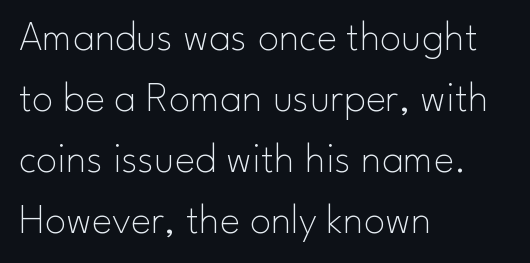
The image shows 43 px thin sans-serif type, upright; set left-aligned, normal line spacing (1.42x), normal letter spacing, not underlined; low stroke contrast and a small x-height.
